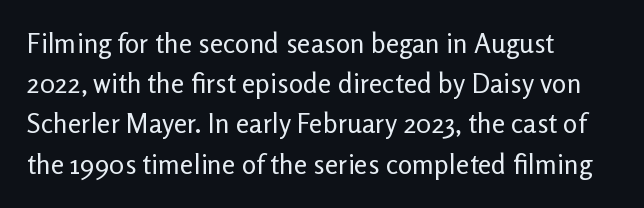
Q: Is the text bold? A: No.
Q: Is the text italic (slanted)? A: No, it is upright.
Q: Is the text underlined? A: No.
Q: How is the paragraph aligned? A: Left-aligned.
Q: Is the spacing between letters normal or unusually wide? A: Normal.
Q: Is the spacing between lines tight, normal or loose? A: Normal.
